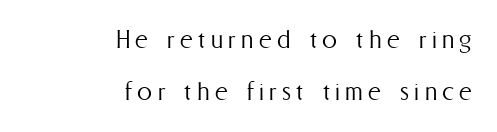
Q: Is the text bold? A: No.
Q: Is the text italic (slanted)? A: No, it is upright.
Q: Is the text underlined? A: No.
Q: How is the paragraph aligned? A: Right-aligned.
Q: Width (condensed, normal, or wide)? A: Condensed.
Q: Stroke contrast? A: Medium.
Q: x-height? A: Medium.
Q: Monospaced? A: No.
